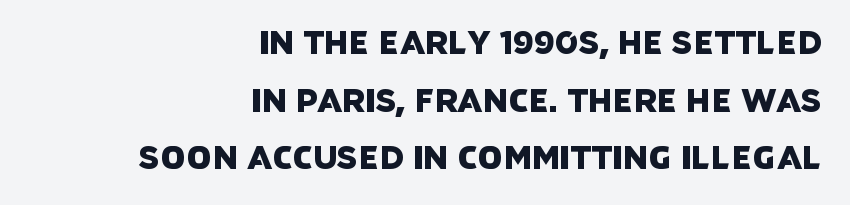
The image shows 32 px sans-serif type; set right-aligned, line spacing 1.8x, normal letter spacing, not underlined; low stroke contrast and a large x-height.
